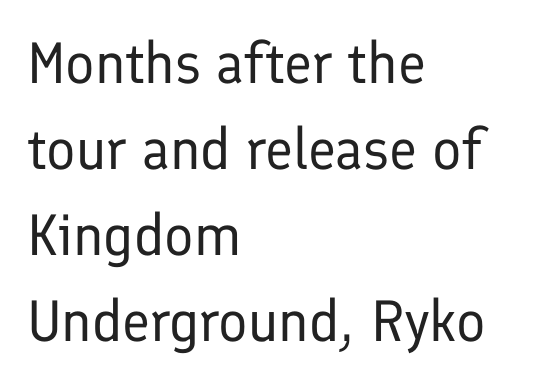
{"serif": "no", "italic": "no", "bold": "no", "weight": "regular", "width": "normal", "stroke_contrast": "low", "x_height": "medium", "monospaced": "no", "underline": "no", "align": "left", "line_spacing": "normal", "line_spacing_ratio": 1.48, "letter_spacing": "normal", "letter_spacing_em": 0.0, "glyph_px": 58}
